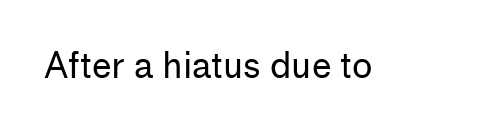
Default kerning and tracking; the words read as compact shapes. The typeface has the unassuming heft of standard copy or less. If you drew a line through each stem, it would be perfectly vertical. The rendering uses natural spacing where letterforms have individual widths.
